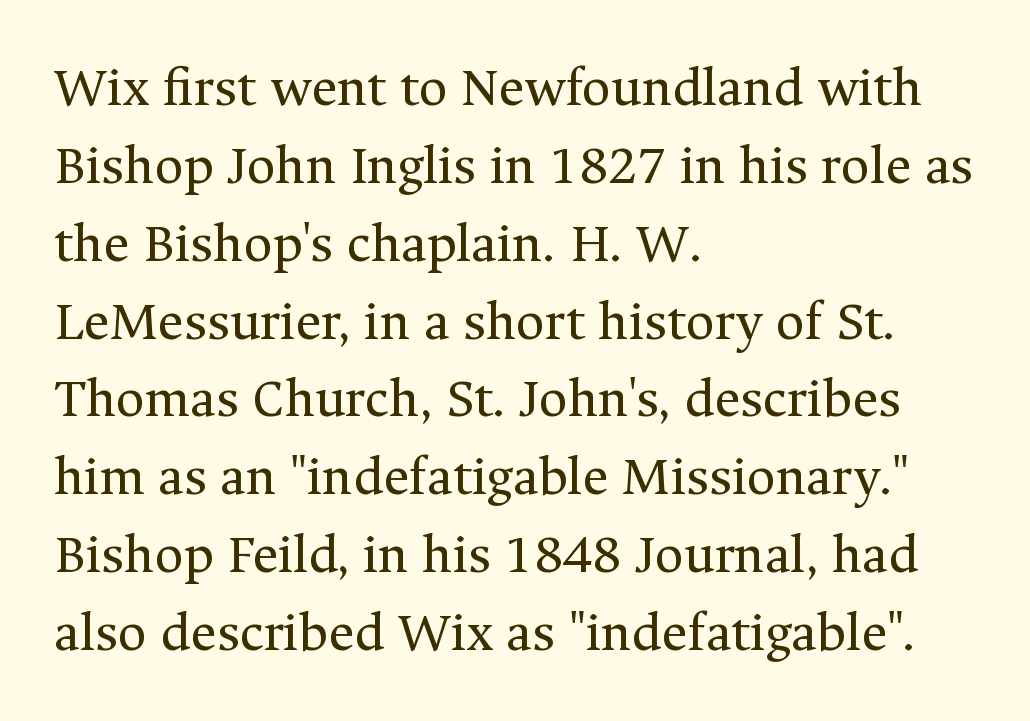
{"serif": "yes", "italic": "no", "bold": "no", "weight": "regular", "width": "normal", "stroke_contrast": "medium", "x_height": "medium", "monospaced": "no", "underline": "no", "align": "left", "line_spacing": "normal", "line_spacing_ratio": 1.39, "letter_spacing": "normal", "letter_spacing_em": 0.0, "glyph_px": 56}
